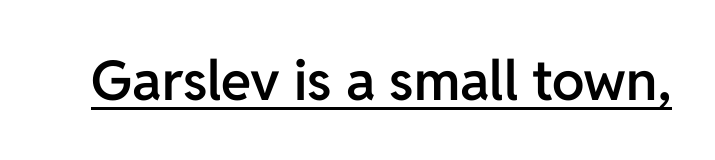
As a designer I'd log this as weight 600, semibold. Glance below the letters and you will spot a drawn line. Students, note that the glyphs here touch the page at normal intervals. Does the type have serifs? No, each stem ends abruptly. Do the characters align in a grid? No, the font is proportional.
